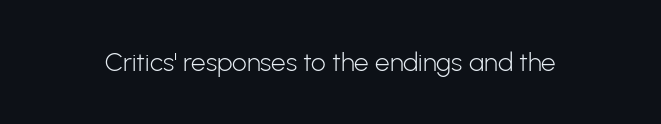
Q: Is the text bold? A: No.
Q: Is the text italic (slanted)? A: No, it is upright.
Q: Is the text underlined? A: No.
Q: Is the spacing between letters normal or unusually wide? A: Normal.
